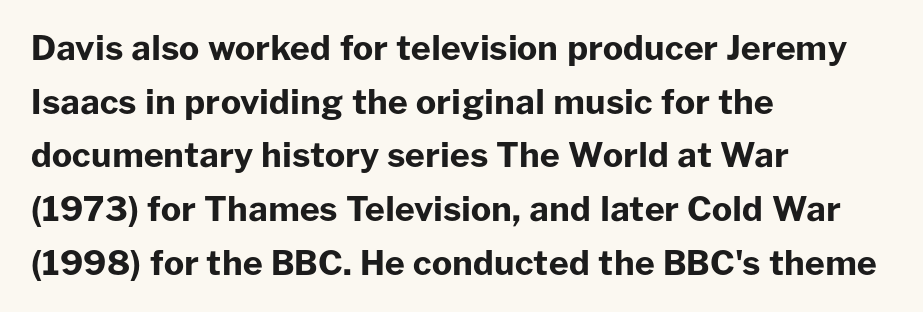
The image shows 34 px bold sans-serif type, upright; set left-aligned, normal line spacing (1.58x), normal letter spacing, not underlined; low stroke contrast and a medium x-height.
